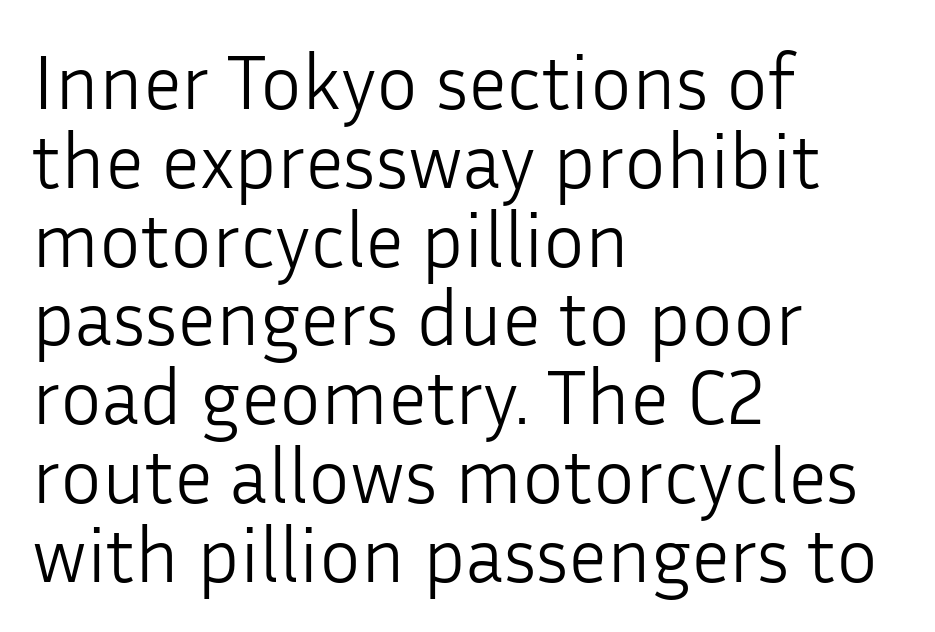
The image shows 78 px light sans-serif type, upright; set left-aligned, tight line spacing (1.01x), normal letter spacing, not underlined; low stroke contrast and a medium x-height.
